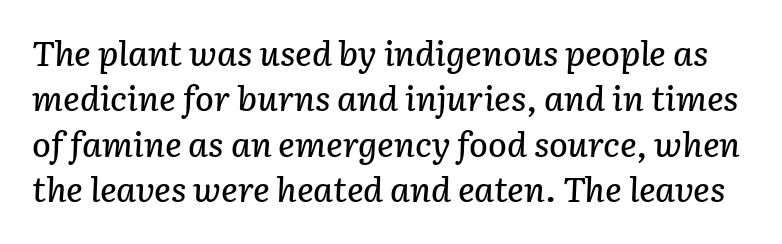
{"italic": "yes", "lean": "right", "slant_degrees": 3, "width": "normal", "stroke_contrast": "low", "x_height": "medium", "monospaced": "no", "underline": "no", "line_spacing": "normal", "line_spacing_ratio": 1.3, "letter_spacing": "normal", "letter_spacing_em": 0.0, "glyph_px": 35}
